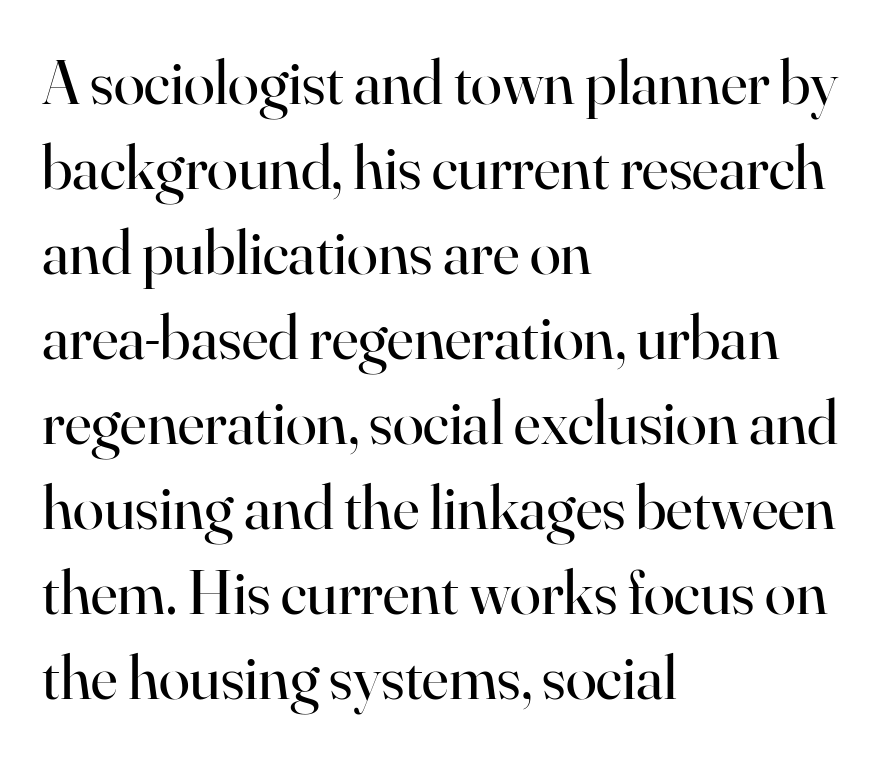
The image shows 63 px regular-weight serif type, upright; set left-aligned, normal line spacing (1.35x), normal letter spacing, not underlined; high stroke contrast and a small x-height.
